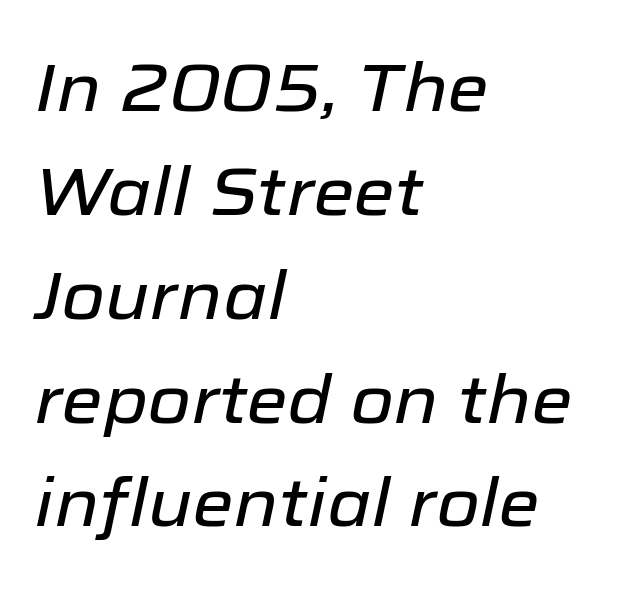
Q: Is the text italic (slanted)? A: Yes, it leans right by about 12 degrees.
Q: Is the text underlined? A: No.
Q: How is the paragraph aligned? A: Left-aligned.
Q: Is the spacing between letters normal or unusually wide? A: Normal.
Q: Is the spacing between lines tight, normal or loose? A: Normal.
Q: Width (condensed, normal, or wide)? A: Normal.
Q: Stroke contrast? A: Low.
Q: x-height? A: Medium.
Q: Monospaced? A: No.
